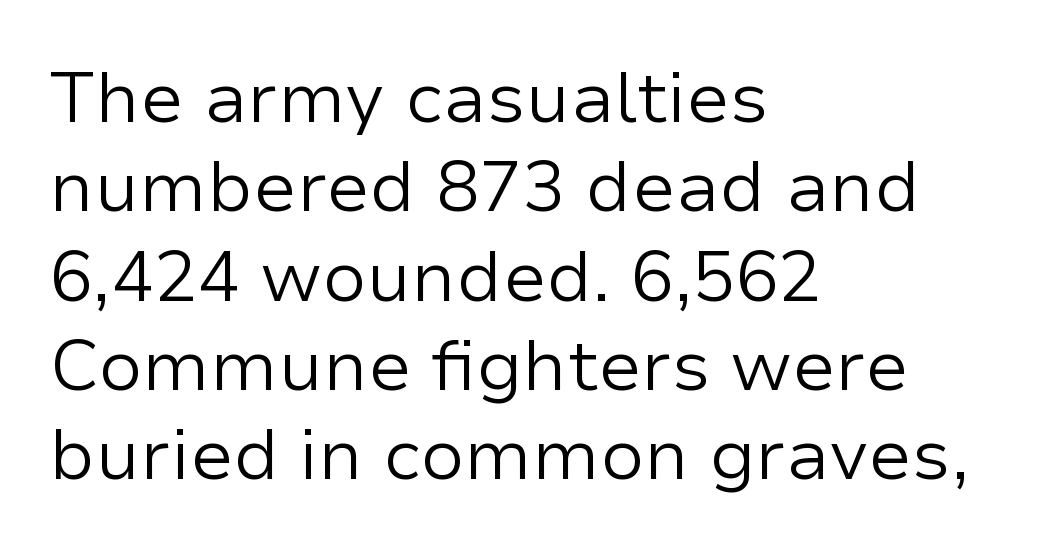
{"serif": "no", "italic": "no", "bold": "no", "weight": "regular", "width": "normal", "stroke_contrast": "low", "x_height": "medium", "monospaced": "no", "underline": "no", "align": "left", "line_spacing_ratio": 1.24, "letter_spacing": "normal", "letter_spacing_em": 0.0, "glyph_px": 72}
